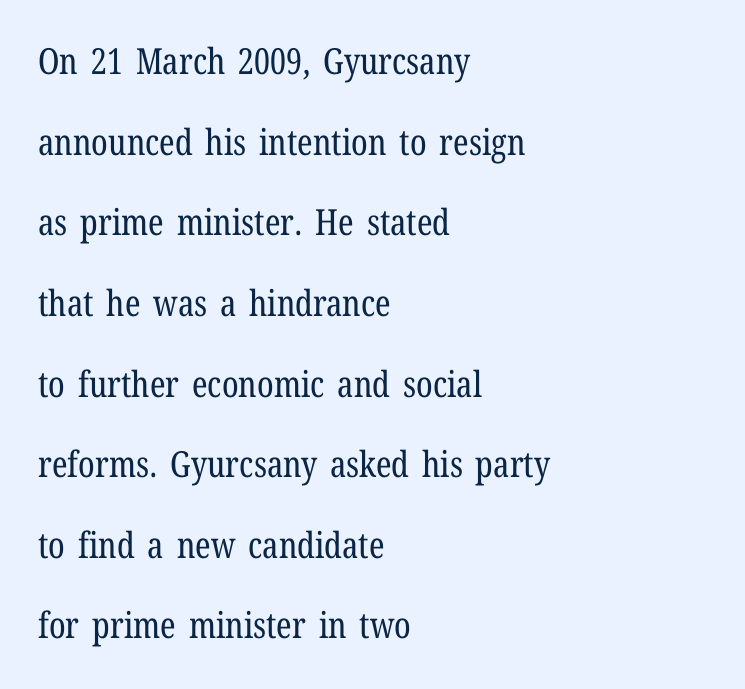
{"serif": "yes", "italic": "no", "bold": "no", "weight": "regular", "width": "condensed", "stroke_contrast": "low", "x_height": "medium", "monospaced": "no", "underline": "no", "align": "left", "line_spacing": "loose", "line_spacing_ratio": 2.24, "letter_spacing": "normal", "letter_spacing_em": 0.0, "glyph_px": 36}
